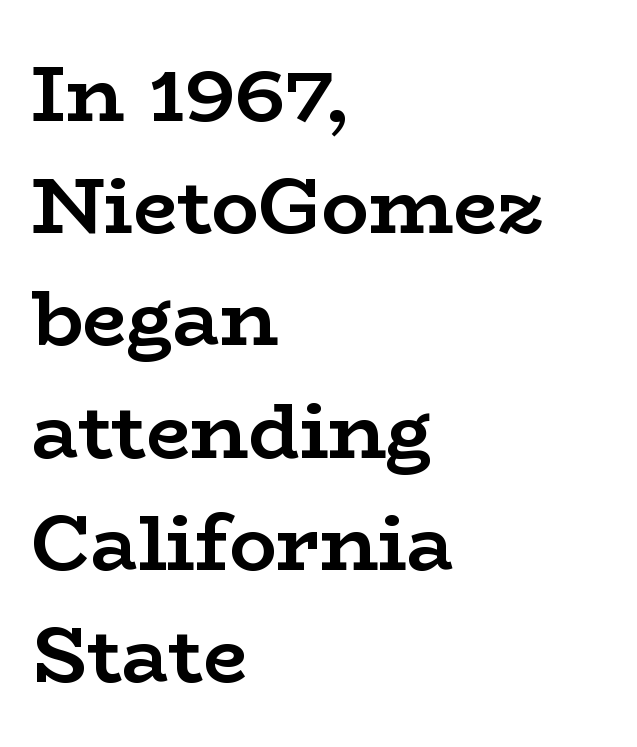
The image shows 79 px semibold, wide serif type, upright; set left-aligned, normal line spacing (1.42x), normal letter spacing, not underlined; low stroke contrast and a medium x-height.
